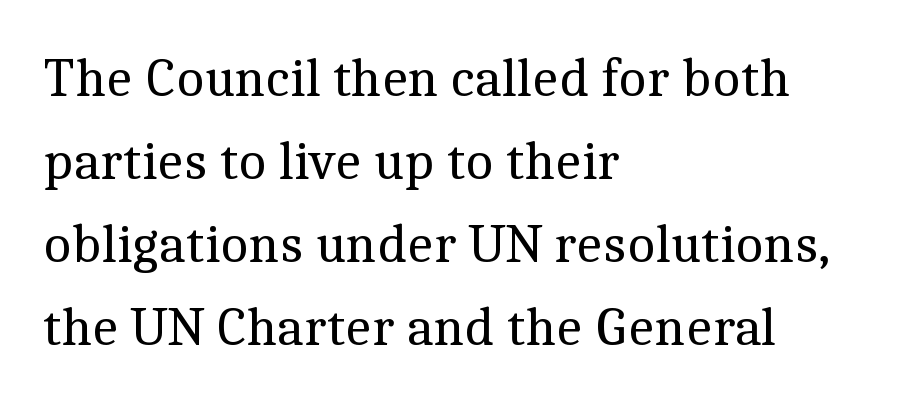
Q: Is the text bold? A: No.
Q: Is the text italic (slanted)? A: No, it is upright.
Q: Is the typeface a serif or a sans-serif typeface? A: Serif.
Q: Is the text underlined? A: No.
Q: How is the paragraph aligned? A: Left-aligned.
Q: Is the spacing between letters normal or unusually wide? A: Normal.
Q: Is the spacing between lines tight, normal or loose? A: Normal.
Q: Width (condensed, normal, or wide)? A: Normal.
Q: x-height? A: Medium.
Q: Monospaced? A: No.
